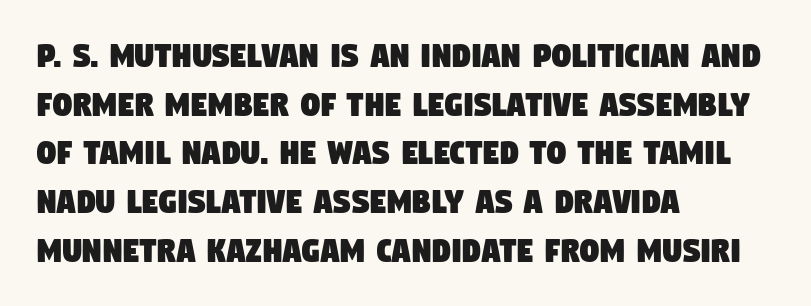
Q: Is the typeface a serif or a sans-serif typeface? A: Sans-serif.
Q: Is the text underlined? A: No.
Q: How is the paragraph aligned? A: Left-aligned.
Q: Is the spacing between letters normal or unusually wide? A: Normal.
Q: Is the spacing between lines tight, normal or loose? A: Normal.
Q: Width (condensed, normal, or wide)? A: Condensed.
Q: Stroke contrast? A: Low.
Q: x-height? A: Large.
Q: Monospaced? A: No.
